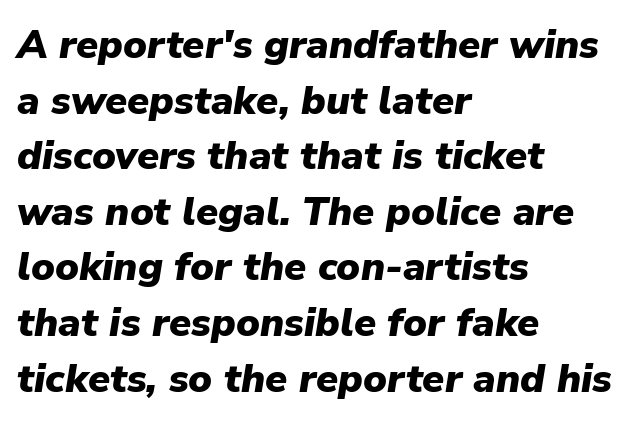
{"italic": "yes", "lean": "right", "slant_degrees": 9, "bold": "yes", "weight": "heavy", "width": "normal", "stroke_contrast": "low", "x_height": "medium", "monospaced": "no", "underline": "no", "align": "left", "line_spacing": "normal", "line_spacing_ratio": 1.39, "letter_spacing": "normal", "letter_spacing_em": 0.0, "glyph_px": 40}
